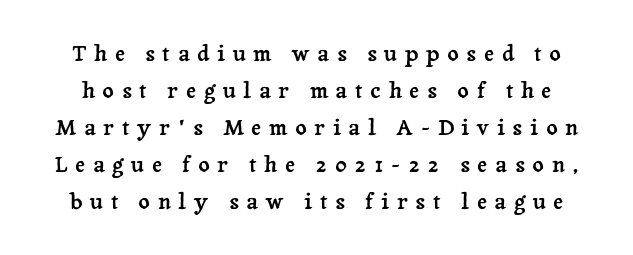
The image shows 22 px text type, upright; set normal line spacing (1.68x), unusually wide letter spacing (+0.35 em), not underlined.
